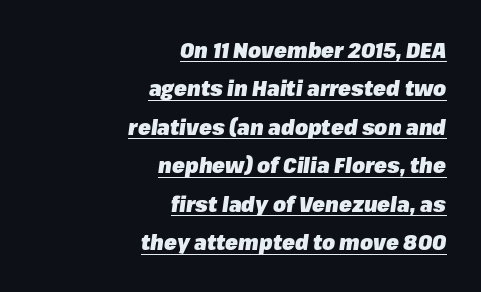
How are the letters spaced? Ordinarily, with no added tracking. Casual observation: everything's shoved over to the right. These characters rest on top of a visible drawn line. The glyphs look as if they've been sheared to an angle. The sample has been set heavy, in full bold.
